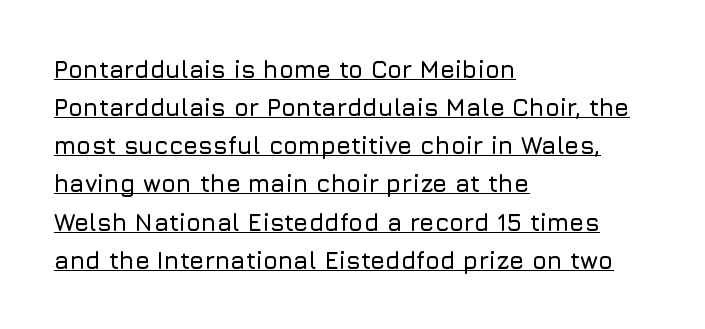
The image shows 24 px text type, upright; set left-aligned, normal line spacing (1.59x), normal letter spacing, underlined.
